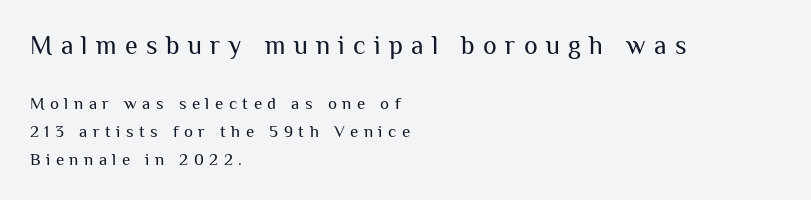
The image shows 26 px text type, upright; set left-aligned, normal line spacing (1.64x), unusually wide letter spacing (+0.32 em), not underlined; the first (top) block is 1.53x larger.
